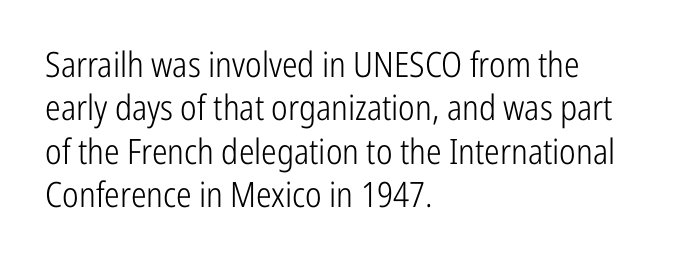
The image shows 35 px light, condensed sans-serif type, upright; set left-aligned, line spacing 1.24x, normal letter spacing, not underlined; low stroke contrast and a medium x-height.
